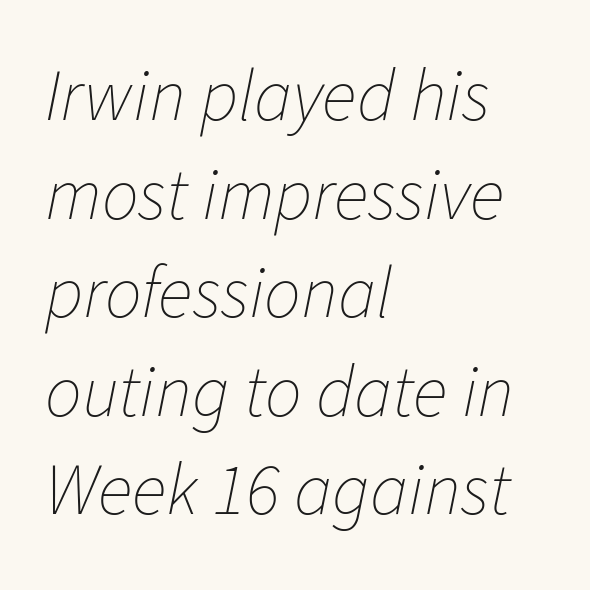
{"italic": "yes", "lean": "right", "slant_degrees": 11, "bold": "no", "weight": "thin", "width": "normal", "stroke_contrast": "low", "x_height": "medium", "monospaced": "no", "underline": "no", "align": "left", "line_spacing": "normal", "line_spacing_ratio": 1.35, "letter_spacing": "normal", "letter_spacing_em": 0.0, "glyph_px": 73}
